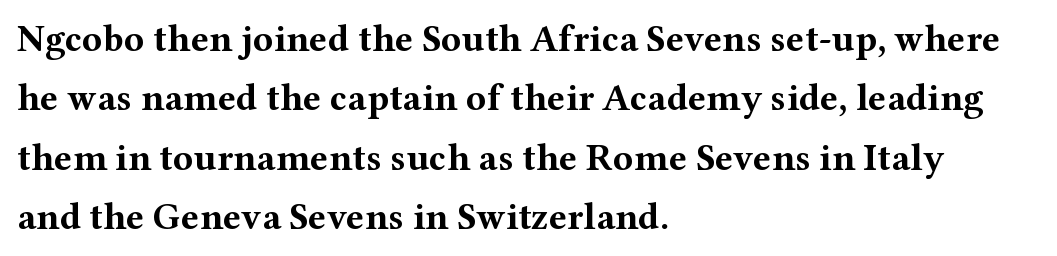
The image shows 38 px bold, wide serif type, upright; set left-aligned, normal line spacing (1.56x), normal letter spacing, not underlined; medium stroke contrast and a medium x-height.
